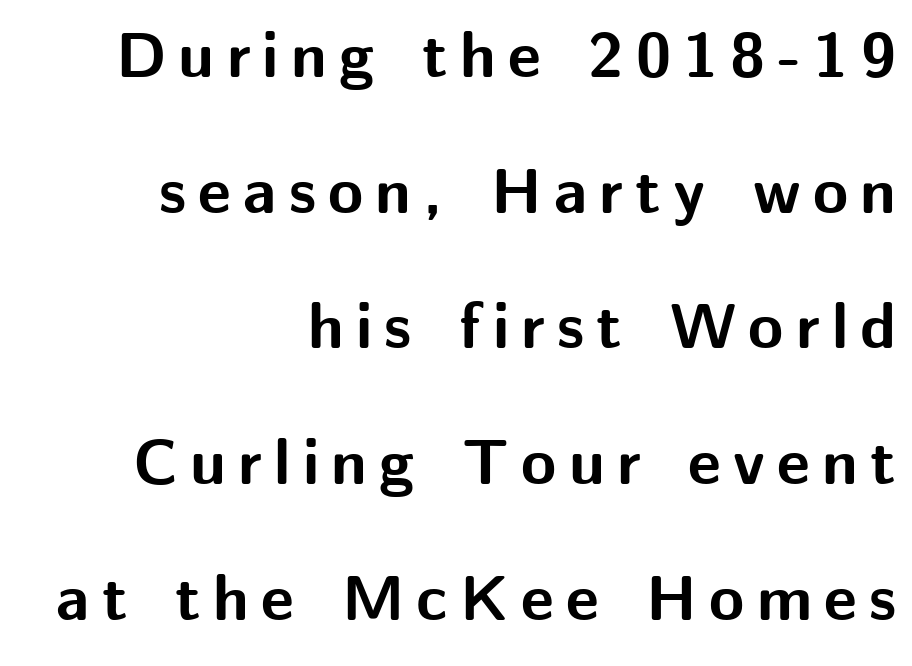
Q: Is the text bold? A: Yes.
Q: Is the text italic (slanted)? A: No, it is upright.
Q: Is the typeface a serif or a sans-serif typeface? A: Sans-serif.
Q: Is the text underlined? A: No.
Q: How is the paragraph aligned? A: Right-aligned.
Q: Is the spacing between lines tight, normal or loose? A: Loose.
Q: Width (condensed, normal, or wide)? A: Normal.
Q: Stroke contrast? A: Medium.
Q: x-height? A: Medium.
Q: Monospaced? A: No.
